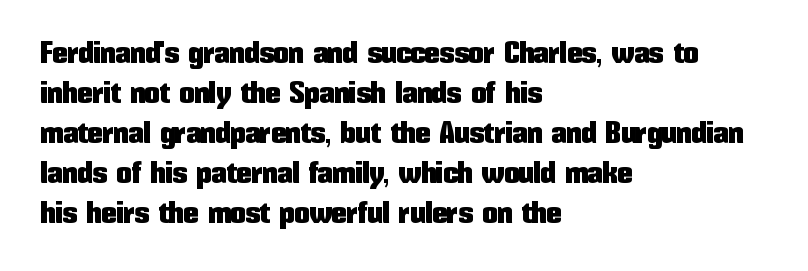
Beneath every word, the page is bare. The font family rendered here belongs to the sans-serif group. Ascenders rise straight up at ninety degrees. The rag falls on the right side of this text block. Here the designer chose a conventional face with non-uniform glyph widths. Tracking here is standard; glyphs follow each other at the usual distance.
